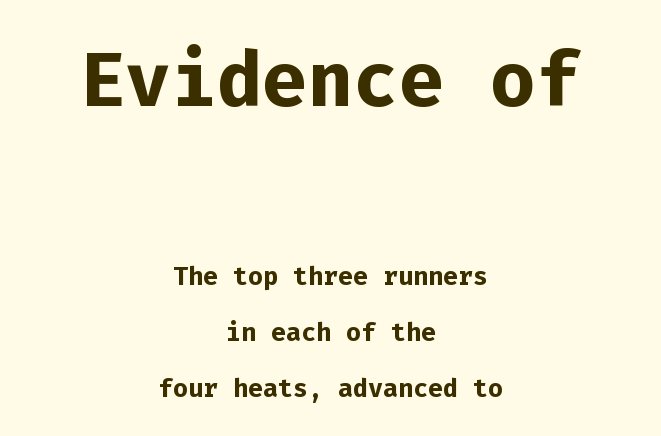
Q: Is the text bold? A: Yes.
Q: Is the text italic (slanted)? A: No, it is upright.
Q: Is the typeface a serif or a sans-serif typeface? A: Sans-serif.
Q: Is the text underlined? A: No.
Q: How is the paragraph aligned? A: Centered.
Q: Is the spacing between letters normal or unusually wide? A: Normal.
Q: Is the spacing between lines tight, normal or loose? A: Loose.
Q: Which block of text is set in a larger size, the first (top) or the second (bottom)? A: The first (top) one.
Q: Width (condensed, normal, or wide)? A: Normal.
Q: Stroke contrast? A: Low.
Q: x-height? A: Medium.
Q: Monospaced? A: Yes.
